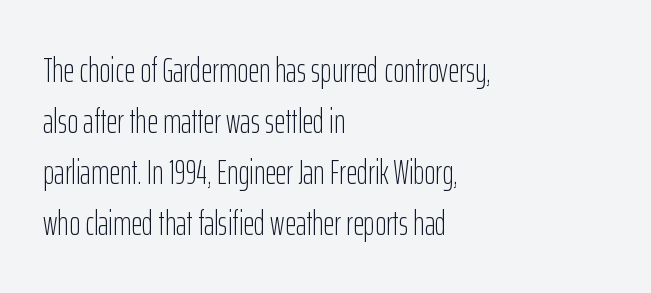
Varying glyph widths throughout — classic text-font behaviour. Nobody touched the tracking dial on this one. Short and long lines alike share a common starting point at left. Beneath every word, the page is bare. The type sits square on the baseline with zero lean.
